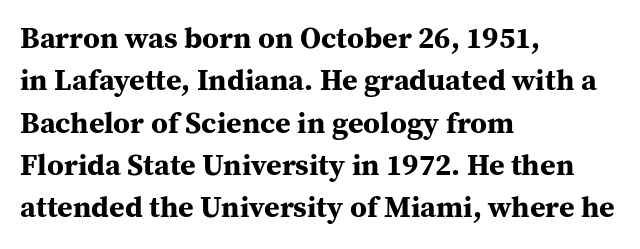
{"serif": "yes", "italic": "no", "bold": "yes", "weight": "bold", "width": "normal", "stroke_contrast": "medium", "x_height": "medium", "monospaced": "no", "underline": "no", "align": "left", "line_spacing": "normal", "line_spacing_ratio": 1.41, "letter_spacing": "normal", "letter_spacing_em": 0.0, "glyph_px": 30}
